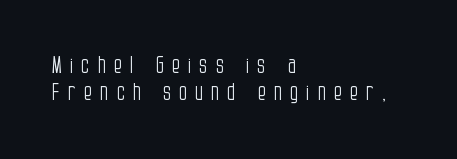
These lines have a slow, spaced-out rhythm from letter to letter. The letters stand upright; this is a roman face. The paragraph shown leans on its left margin. The letterforms sit at book weight or below. Nobody drew a line under any word here.
